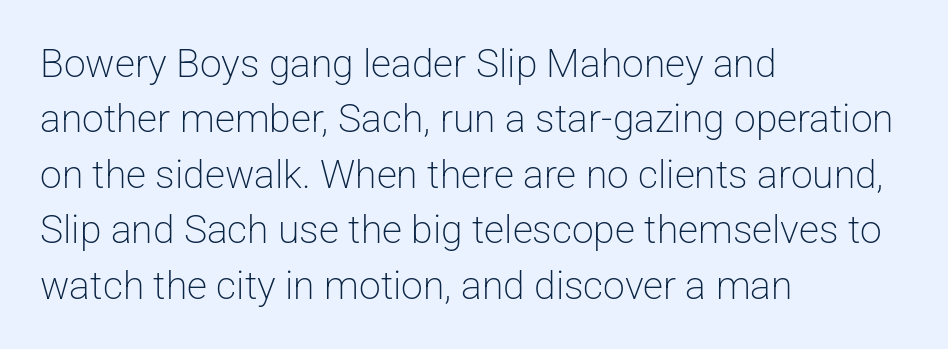
The image shows 39 px light sans-serif type, upright; set left-aligned, normal line spacing (1.42x), normal letter spacing, not underlined; low stroke contrast and a medium x-height.
